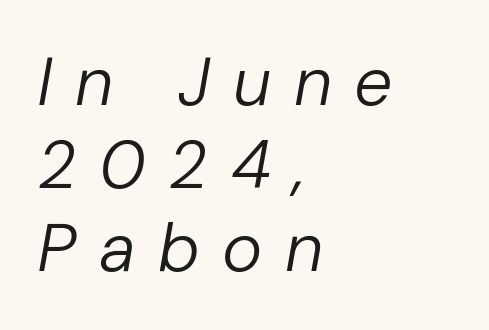
The image shows 68 px regular-weight type, italic (leaning right); set left-aligned, line spacing 1.22x, unusually wide letter spacing (+0.33 em), not underlined; low stroke contrast and a medium x-height.
